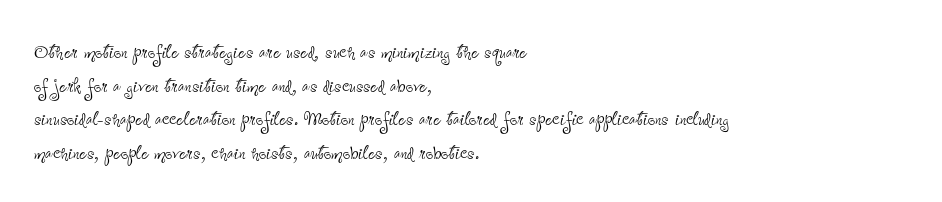
{"bold": "no", "underline": "no", "align": "left", "line_spacing": "normal", "line_spacing_ratio": 1.29, "letter_spacing": "normal", "letter_spacing_em": 0.0, "glyph_px": 26}
